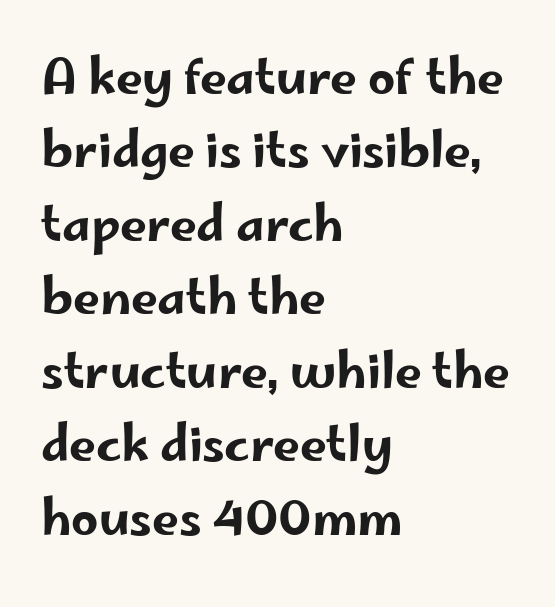
Q: Is the text italic (slanted)? A: No, it is upright.
Q: Is the typeface a serif or a sans-serif typeface? A: Sans-serif.
Q: Is the text underlined? A: No.
Q: How is the paragraph aligned? A: Left-aligned.
Q: Is the spacing between letters normal or unusually wide? A: Normal.
Q: Is the spacing between lines tight, normal or loose? A: Normal.
Q: Width (condensed, normal, or wide)? A: Wide.
Q: Stroke contrast? A: Low.
Q: x-height? A: Small.
Q: Monospaced? A: No.
